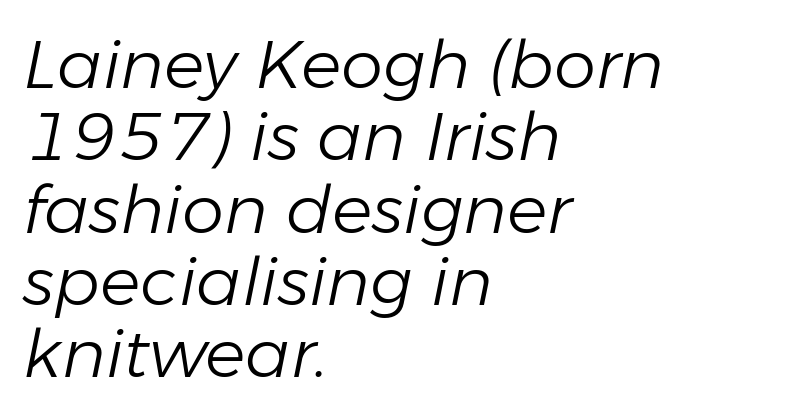
Q: Is the text bold? A: No.
Q: Is the text italic (slanted)? A: Yes, it leans right by about 11 degrees.
Q: Is the text underlined? A: No.
Q: How is the paragraph aligned? A: Left-aligned.
Q: Is the spacing between letters normal or unusually wide? A: Normal.
Q: Is the spacing between lines tight, normal or loose? A: Tight.
Q: Width (condensed, normal, or wide)? A: Normal.
Q: Stroke contrast? A: Low.
Q: x-height? A: Medium.
Q: Monospaced? A: No.
